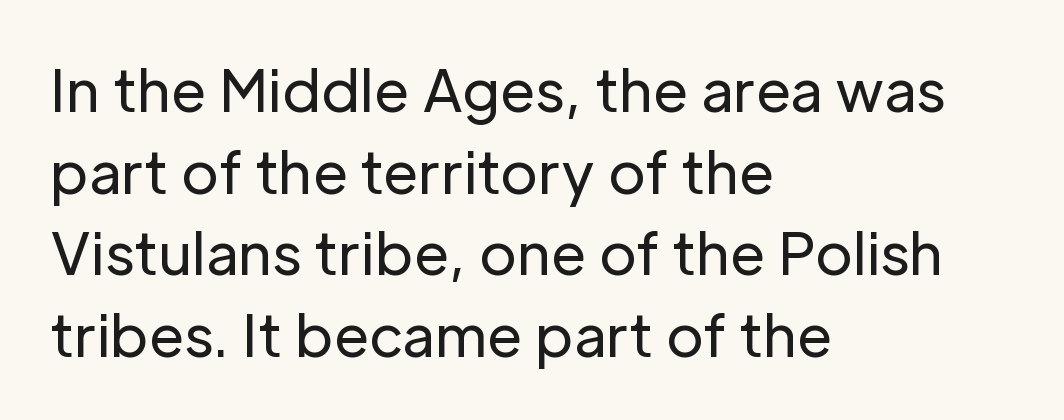
{"serif": "no", "italic": "no", "bold": "no", "weight": "regular", "width": "normal", "stroke_contrast": "low", "x_height": "medium", "monospaced": "no", "underline": "no", "align": "left", "line_spacing": "normal", "line_spacing_ratio": 1.43, "letter_spacing": "normal", "letter_spacing_em": 0.0, "glyph_px": 57}
